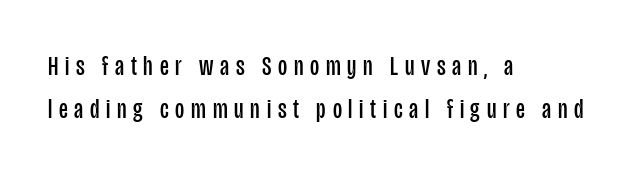
{"serif": "no", "italic": "no", "bold": "no", "weight": "regular", "width": "condensed", "stroke_contrast": "low", "x_height": "large", "monospaced": "no", "underline": "no", "align": "left", "line_spacing": "normal", "line_spacing_ratio": 1.53, "letter_spacing": "wide", "letter_spacing_em": 0.24, "glyph_px": 28}
